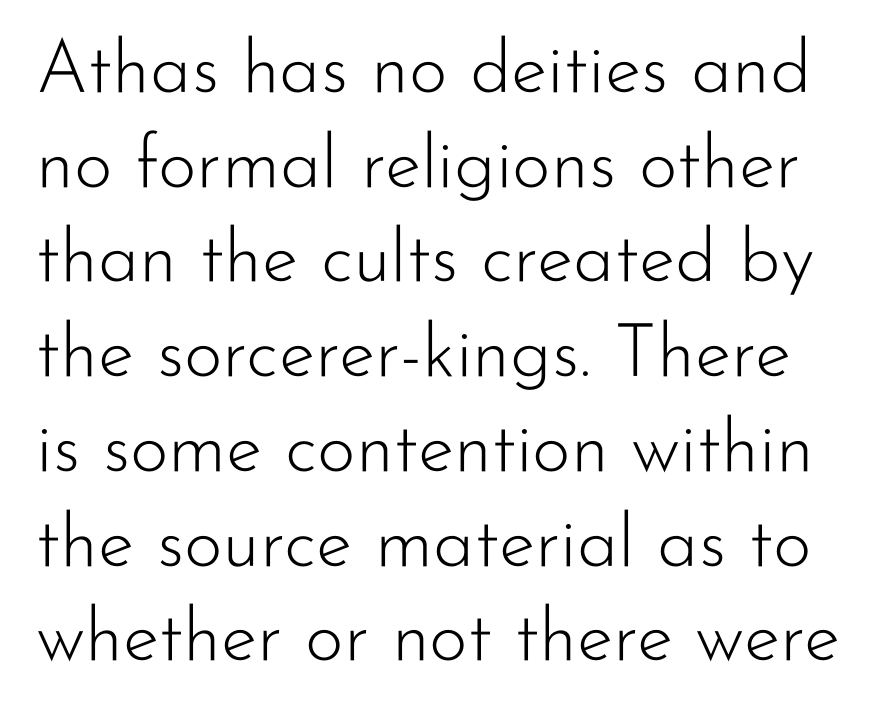
Q: Is the text bold? A: No.
Q: Is the text italic (slanted)? A: No, it is upright.
Q: Is the typeface a serif or a sans-serif typeface? A: Sans-serif.
Q: Is the text underlined? A: No.
Q: Is the spacing between letters normal or unusually wide? A: Normal.
Q: Is the spacing between lines tight, normal or loose? A: Normal.
Q: Width (condensed, normal, or wide)? A: Normal.
Q: Stroke contrast? A: Low.
Q: x-height? A: Small.
Q: Monospaced? A: No.
